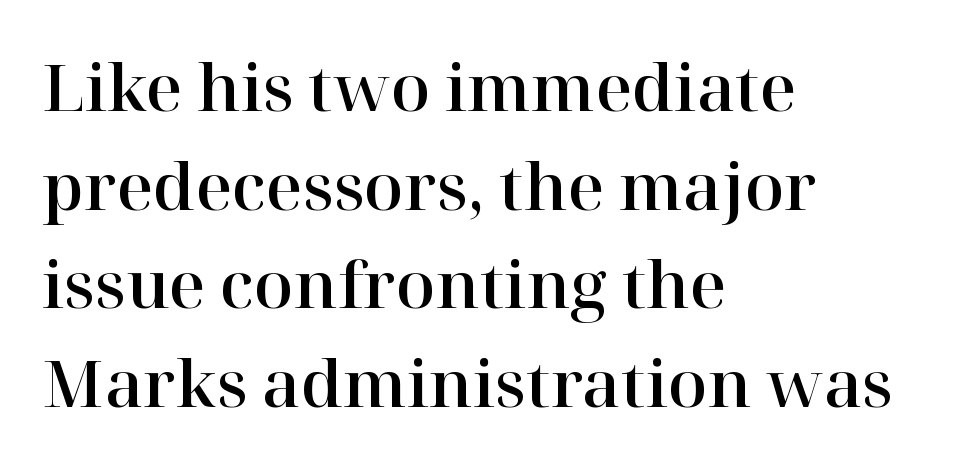
Caption: standard tracking, unaltered. Glance below the letters and you will spot only blank space. Honestly, the row spacing looks completely unremarkable. Yep, those are serifs on the letters.
